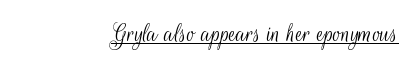
Vertical stems look standard width or narrower in stroke. This sample carries an underscore along the baseline area. Spacing between characters is what you'd get straight out of the box.
